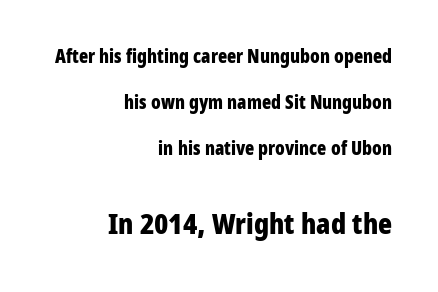
The image shows 29 px bold, condensed sans-serif type, upright; set right-aligned, loose line spacing (2.43x), normal letter spacing, not underlined; the second (bottom) block is 1.53x larger; low stroke contrast and a medium x-height.
